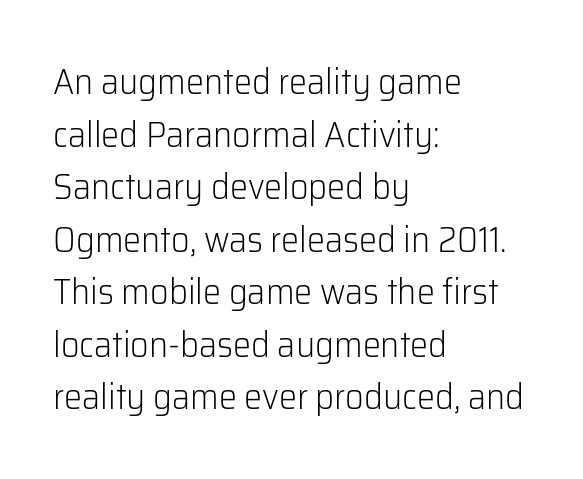
Q: Is the text bold? A: No.
Q: Is the text italic (slanted)? A: No, it is upright.
Q: Is the typeface a serif or a sans-serif typeface? A: Sans-serif.
Q: Is the text underlined? A: No.
Q: How is the paragraph aligned? A: Left-aligned.
Q: Is the spacing between letters normal or unusually wide? A: Normal.
Q: Is the spacing between lines tight, normal or loose? A: Normal.
Q: Width (condensed, normal, or wide)? A: Normal.
Q: Stroke contrast? A: Low.
Q: x-height? A: Medium.
Q: Monospaced? A: No.
